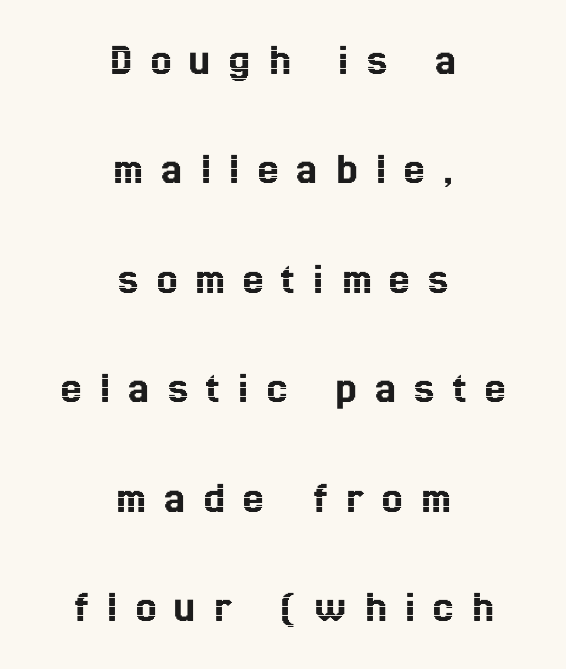
Q: Is the text italic (slanted)? A: No, it is upright.
Q: Is the text underlined? A: No.
Q: How is the paragraph aligned? A: Centered.
Q: Is the spacing between letters normal or unusually wide? A: Unusually wide.
Q: Is the spacing between lines tight, normal or loose? A: Loose.
Q: Width (condensed, normal, or wide)? A: Condensed.
Q: x-height? A: Medium.
Q: Monospaced? A: No.
